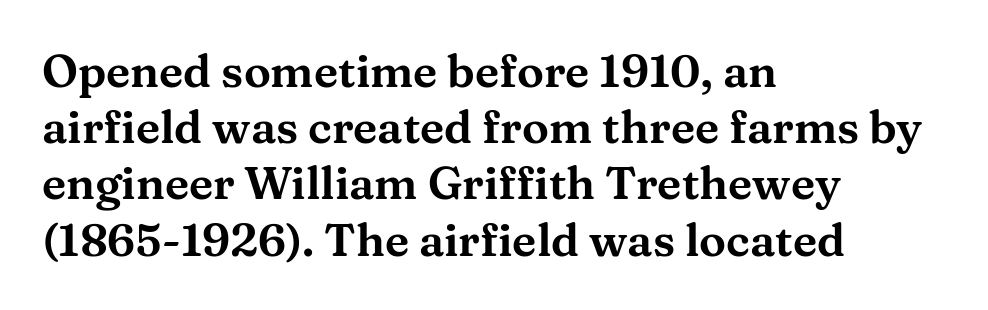
The image shows 45 px wide serif type, upright; set left-aligned, normal line spacing (1.25x), normal letter spacing, not underlined; medium stroke contrast and a medium x-height.
